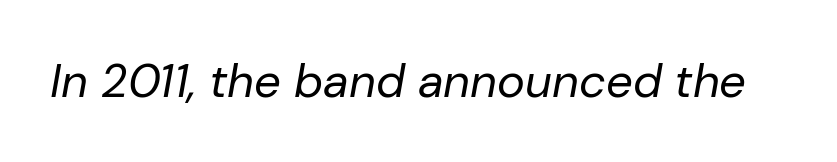
Here the designer chose a conventional face with non-uniform glyph widths. Each row of text sits above clean, open space. Observe the lean: these are italic letterforms. Tracking here is standard; glyphs follow each other at the usual distance. The characters are drawn with everyday or finer stroke widths.
